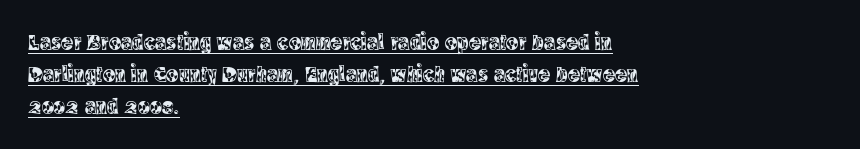
The image shows 23 px text type, upright; set left-aligned, normal line spacing (1.39x), normal letter spacing, underlined.
